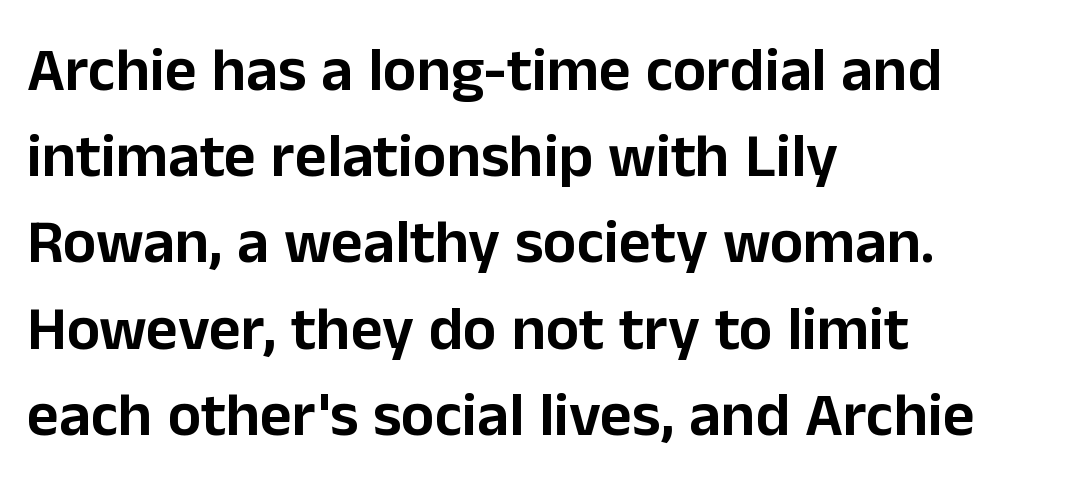
The image shows 62 px sans-serif type, upright; set left-aligned, normal line spacing (1.39x), normal letter spacing, not underlined; low stroke contrast and a medium x-height.
